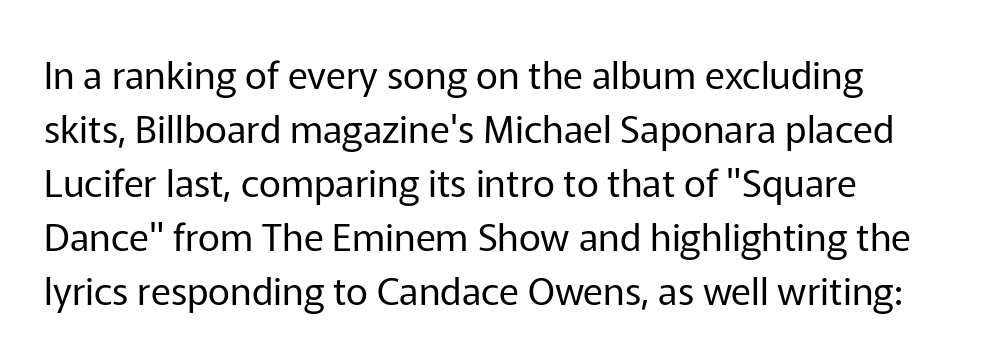
Q: Is the text bold? A: No.
Q: Is the text italic (slanted)? A: No, it is upright.
Q: Is the typeface a serif or a sans-serif typeface? A: Sans-serif.
Q: Is the text underlined? A: No.
Q: How is the paragraph aligned? A: Left-aligned.
Q: Is the spacing between letters normal or unusually wide? A: Normal.
Q: Is the spacing between lines tight, normal or loose? A: Normal.
Q: Width (condensed, normal, or wide)? A: Normal.
Q: Stroke contrast? A: Low.
Q: x-height? A: Medium.
Q: Monospaced? A: No.
